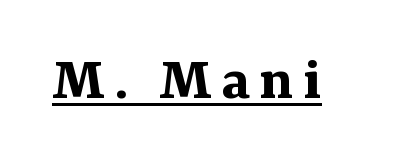
The image shows 63 px bold serif type, upright; set underlined; medium stroke contrast and a medium x-height.
